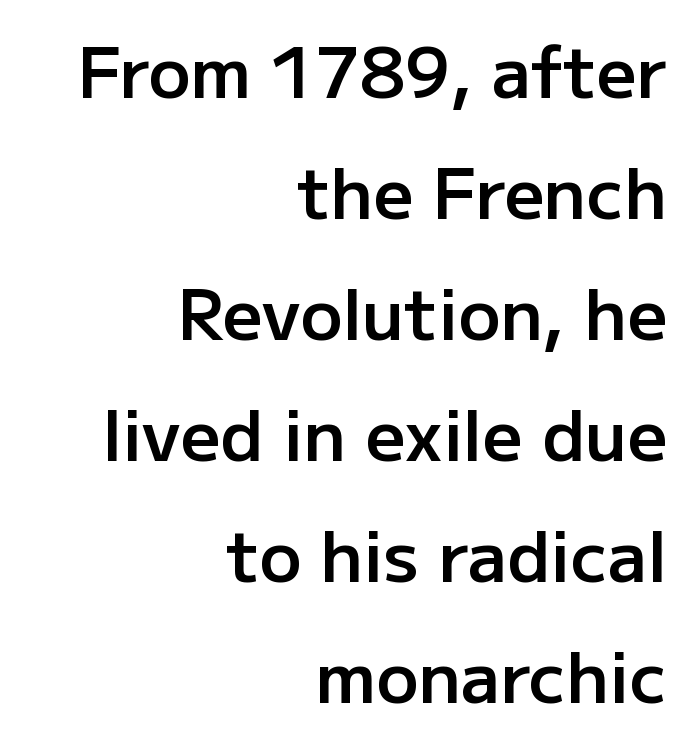
The image shows 70 px semibold sans-serif type, upright; set right-aligned, line spacing 1.73x, normal letter spacing, not underlined; low stroke contrast and a medium x-height.
